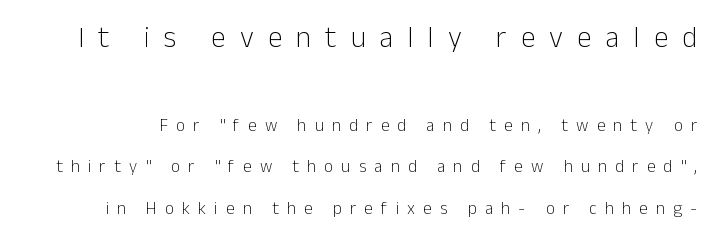
Q: Is the text bold? A: No.
Q: Is the text italic (slanted)? A: No, it is upright.
Q: Is the typeface a serif or a sans-serif typeface? A: Sans-serif.
Q: Is the text underlined? A: No.
Q: Is the spacing between letters normal or unusually wide? A: Unusually wide.
Q: Is the spacing between lines tight, normal or loose? A: Loose.
Q: Which block of text is set in a larger size, the first (top) or the second (bottom)? A: The first (top) one.
Q: Width (condensed, normal, or wide)? A: Normal.
Q: Stroke contrast? A: Low.
Q: x-height? A: Medium.
Q: Monospaced? A: No.
